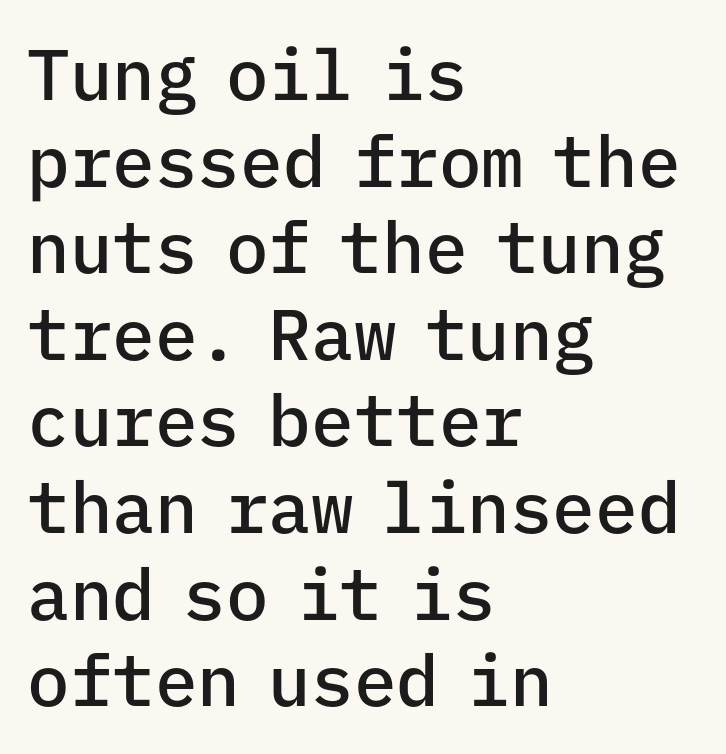
The lines in this sample share a left origin and differ only in where they stop. Rendered with straight, roman letterforms. This is sans-serif lettering, the kind often seen on screens and signage. You could count columns in this text — the font is strictly monospaced. Students, this is semibold: more ink than regular, less than bold. The type is set solid horizontally, with unmodified tracking.
